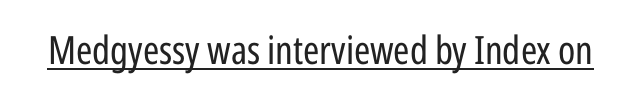
Spacing verdict: proportional, widths tailored to each character. Observe the absence of serifs on each vertical stroke in this sample. Characters follow at the spacing the type designer built in. Counters stay open thanks to moderate or lighter strokes.
